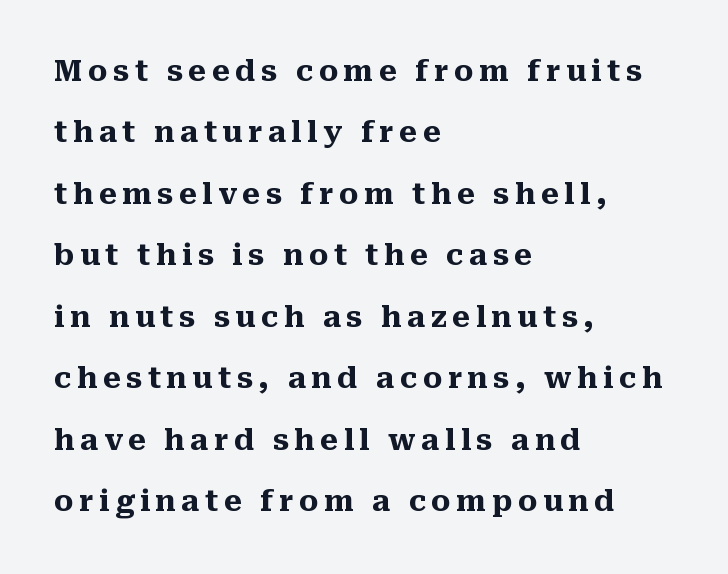
Q: Is the text bold? A: Yes.
Q: Is the text italic (slanted)? A: No, it is upright.
Q: Is the typeface a serif or a sans-serif typeface? A: Serif.
Q: Is the text underlined? A: No.
Q: How is the paragraph aligned? A: Left-aligned.
Q: Is the spacing between lines tight, normal or loose? A: Loose.
Q: Width (condensed, normal, or wide)? A: Normal.
Q: Stroke contrast? A: Medium.
Q: x-height? A: Medium.
Q: Monospaced? A: No.
